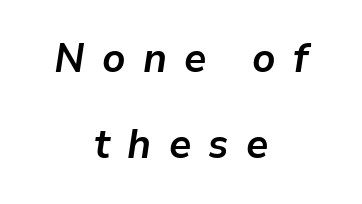
You could not count columns in this text — the font is proportionally spaced. Bold? Absolutely — the strokes are thick and heavy. Tall strokes in this sample are angled rather than plumb. The rendering uses a large line-height, opening up the rows. A clean baseline with only descenders dipping below it.
